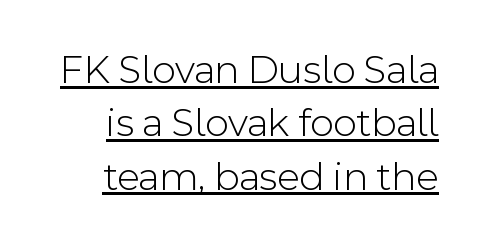
{"serif": "no", "italic": "no", "bold": "no", "weight": "light", "width": "normal", "x_height": "medium", "monospaced": "no", "underline": "yes", "align": "right", "line_spacing": "normal", "line_spacing_ratio": 1.3, "letter_spacing": "normal", "letter_spacing_em": 0.0, "glyph_px": 41}
